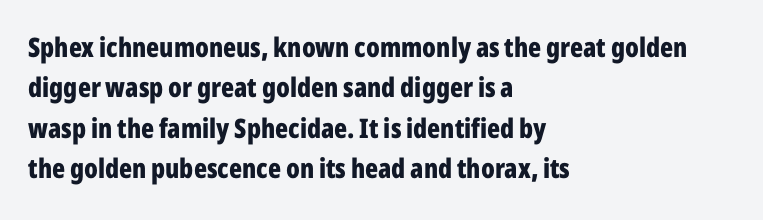
Q: Is the text bold? A: Yes.
Q: Is the text italic (slanted)? A: No, it is upright.
Q: Is the text underlined? A: No.
Q: How is the paragraph aligned? A: Left-aligned.
Q: Is the spacing between letters normal or unusually wide? A: Normal.
Q: Is the spacing between lines tight, normal or loose? A: Normal.
